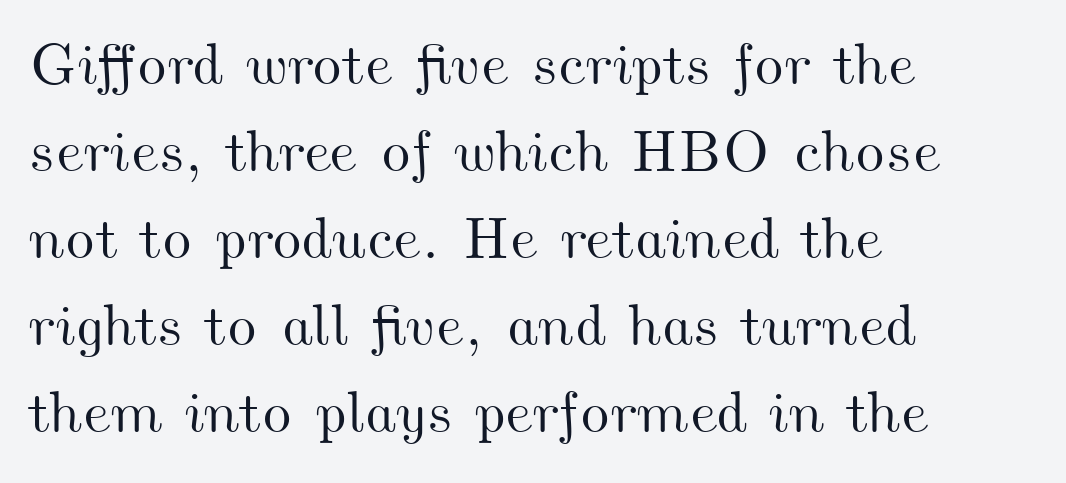
{"width": "wide", "stroke_contrast": "medium", "x_height": "small", "monospaced": "no", "underline": "no", "align": "left", "line_spacing": "normal", "line_spacing_ratio": 1.5, "letter_spacing": "normal", "letter_spacing_em": 0.0, "glyph_px": 58}
